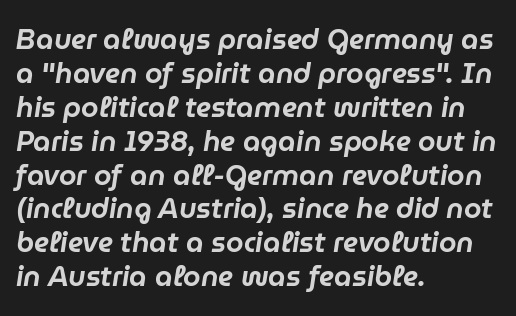
The image shows 28 px text type, italic (leaning right); set left-aligned, line spacing 1.21x, normal letter spacing, not underlined; low stroke contrast and a medium x-height.
